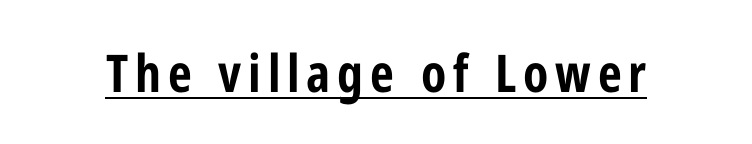
{"serif": "no", "italic": "no", "bold": "yes", "weight": "bold", "width": "condensed", "stroke_contrast": "low", "x_height": "medium", "monospaced": "no", "underline": "yes", "glyph_px": 52}
